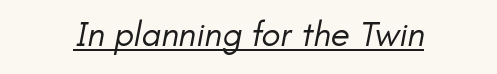
{"serif": "no", "bold": "no", "weight": "regular", "width": "normal", "stroke_contrast": "low", "x_height": "small", "monospaced": "no", "underline": "yes", "letter_spacing": "normal", "letter_spacing_em": 0.0, "glyph_px": 35}
